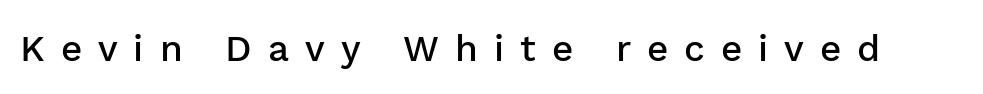
The image shows 37 px semibold sans-serif type, upright; set unusually wide letter spacing (+0.43 em), not underlined; low stroke contrast and a medium x-height.
